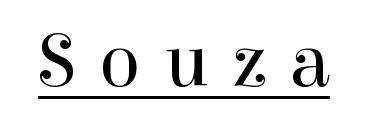
Is this a fixed-width face? No — the glyphs have proportional, varying widths. Is the letter spacing exaggerated? Yes — the characters are pushed far apart. Italic? Not at all — the glyphs are vertical. Note: serifs present on the glyphs.
